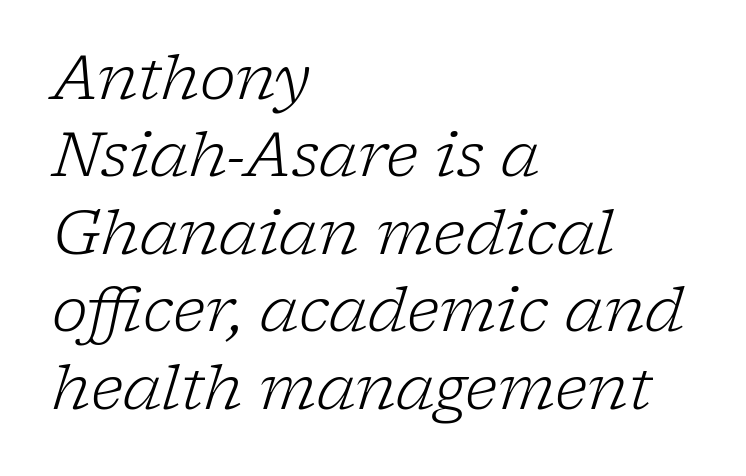
Slanted lettering throughout. The strip under each line holds only bare page. The passage shown is not bold in any degree. The passage is arranged the way most books set body copy — flush left. These lines are composed in type with serifs.
